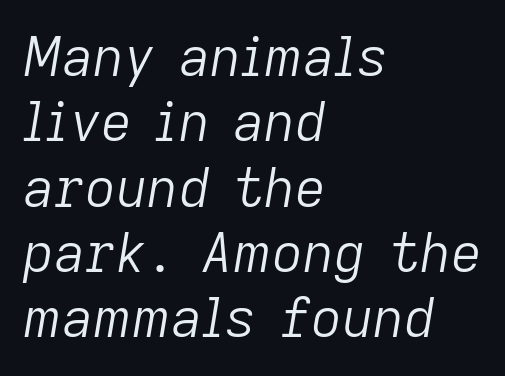
The image shows 54 px light type, italic (leaning right); set left-aligned, line spacing 1.21x, normal letter spacing, not underlined; low stroke contrast and a medium x-height.
